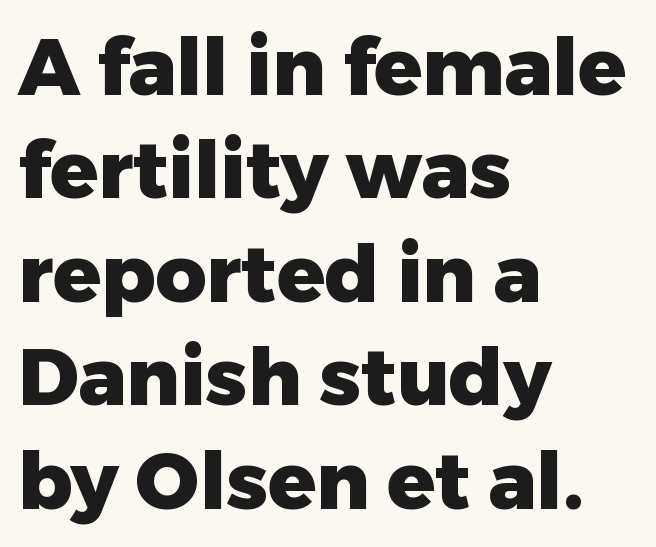
{"serif": "no", "italic": "no", "bold": "yes", "weight": "heavy", "width": "normal", "stroke_contrast": "low", "x_height": "medium", "monospaced": "no", "underline": "no", "align": "left", "line_spacing": "normal", "line_spacing_ratio": 1.31, "letter_spacing": "normal", "letter_spacing_em": 0.0, "glyph_px": 79}
